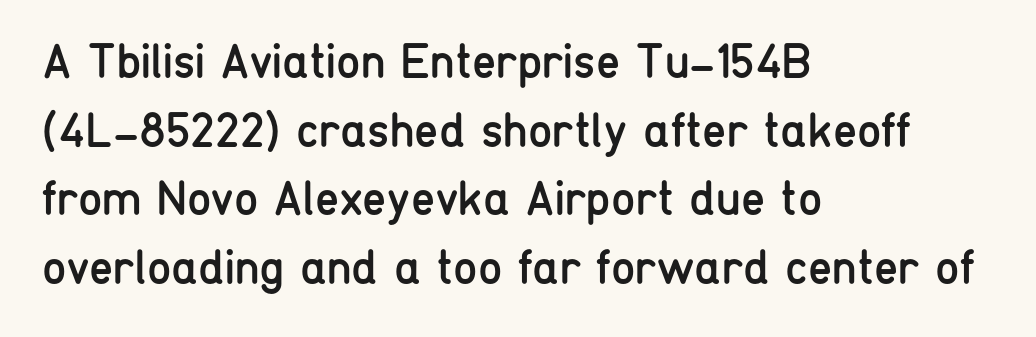
The face used here is proportionally spaced, like ordinary book or web type. Rows of type keep a routine distance in the vertical direction. Check where the strokes stop: nothing finishes them off — pure sans. The line texture is even and compact thanks to regular tracking.
